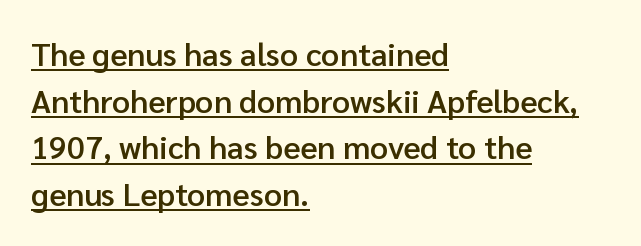
{"serif": "no", "italic": "no", "bold": "semi", "weight": "semibold", "width": "normal", "stroke_contrast": "low", "x_height": "medium", "monospaced": "no", "underline": "yes", "align": "left", "line_spacing": "normal", "line_spacing_ratio": 1.46, "letter_spacing": "normal", "letter_spacing_em": 0.0, "glyph_px": 32}
